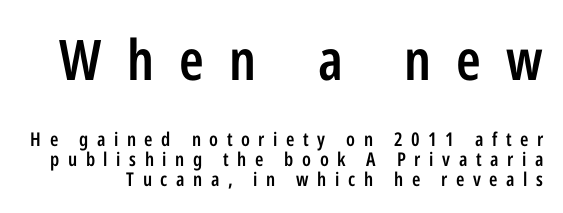
Q: Is the text bold? A: Semi-bold.
Q: Is the text italic (slanted)? A: No, it is upright.
Q: Is the typeface a serif or a sans-serif typeface? A: Sans-serif.
Q: Is the text underlined? A: No.
Q: Is the spacing between letters normal or unusually wide? A: Unusually wide.
Q: Is the spacing between lines tight, normal or loose? A: Tight.
Q: Which block of text is set in a larger size, the first (top) or the second (bottom)? A: The first (top) one.
Q: Width (condensed, normal, or wide)? A: Condensed.
Q: Stroke contrast? A: Low.
Q: x-height? A: Medium.
Q: Monospaced? A: No.
